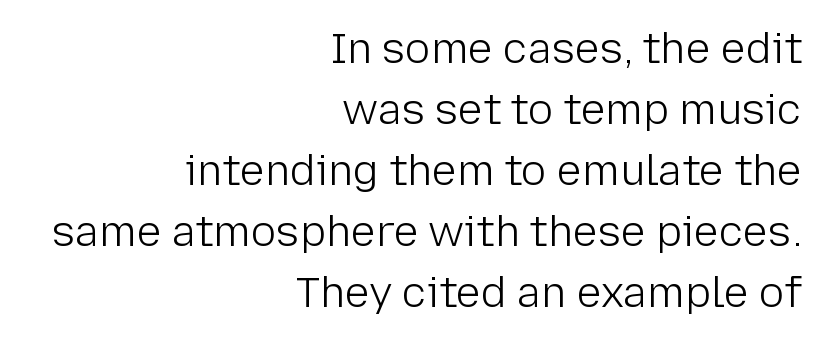
Each word holds together tightly as a unit, with standard inter-letter gaps. Is this a fixed-width face? No — the glyphs have proportional, varying widths. Check under the words: just untouched page. A light-to-regular cut is what we see here. All the whitespace from short lines collects on the left.
